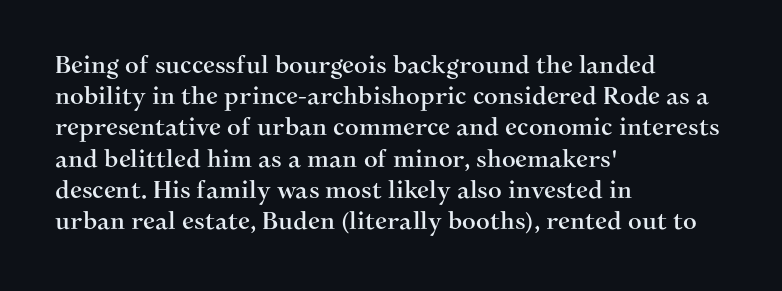
The image shows 24 px text type, upright; set left-aligned, normal line spacing (1.3x), normal letter spacing, not underlined.
